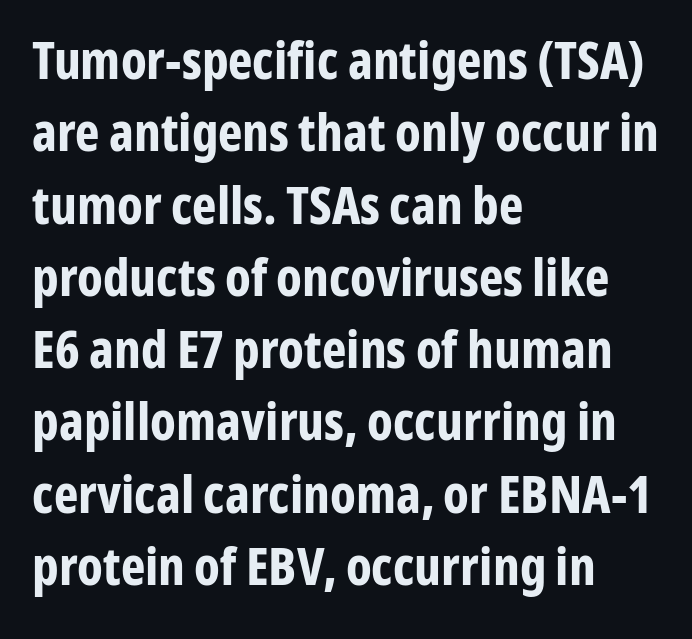
{"serif": "no", "italic": "no", "bold": "yes", "weight": "bold", "width": "condensed", "stroke_contrast": "low", "x_height": "medium", "monospaced": "no", "underline": "no", "align": "left", "line_spacing": "normal", "line_spacing_ratio": 1.39, "letter_spacing": "normal", "letter_spacing_em": 0.0, "glyph_px": 52}
